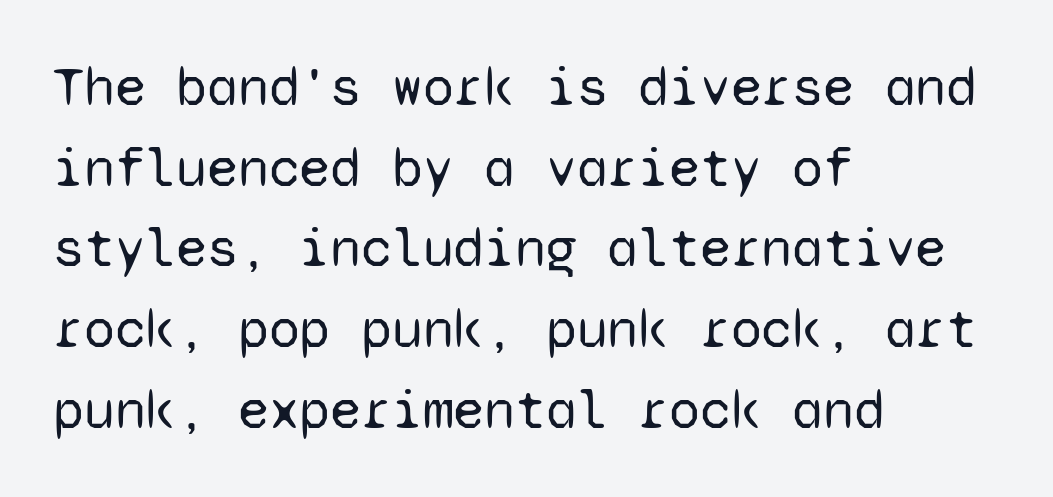
The image shows 56 px regular-weight sans-serif type, upright, monospaced; set left-aligned, normal line spacing (1.44x), normal letter spacing, not underlined; low stroke contrast and a medium x-height.
